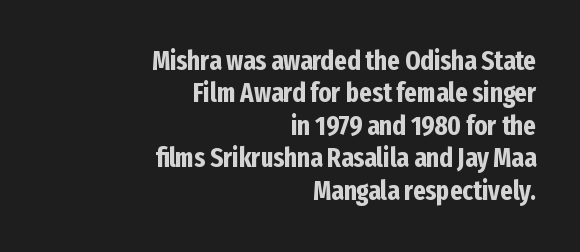
The image shows 27 px bold type, upright; set right-aligned, line spacing 1.2x, normal letter spacing, not underlined.
